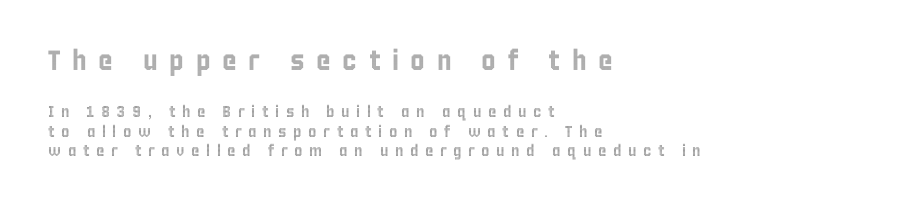
Q: Is the text italic (slanted)? A: No, it is upright.
Q: Is the text underlined? A: No.
Q: How is the paragraph aligned? A: Left-aligned.
Q: Is the spacing between letters normal or unusually wide? A: Unusually wide.
Q: Which block of text is set in a larger size, the first (top) or the second (bottom)? A: The first (top) one.
Q: Width (condensed, normal, or wide)? A: Condensed.
Q: x-height? A: Large.
Q: Monospaced? A: No.
